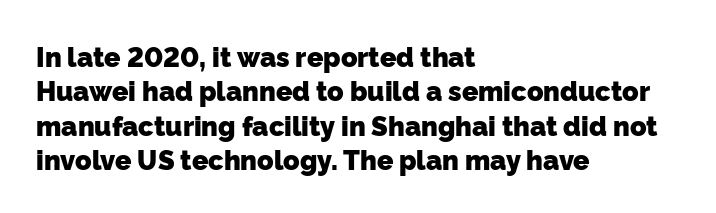
{"bold": "yes", "underline": "no", "align": "left", "line_spacing": "normal", "line_spacing_ratio": 1.27, "letter_spacing": "normal", "letter_spacing_em": 0.0, "glyph_px": 27}
